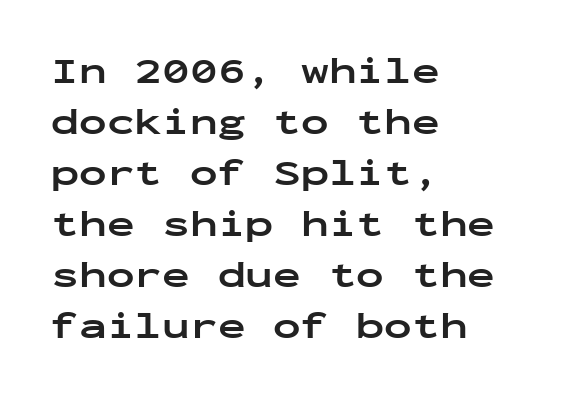
Caption: bold face, heavy strokes. What's the leading like? Ordinary, nothing unusual. This sample uses plain, unmodified letter spacing. Horizontally, the lines are justified to the leading edge only.
